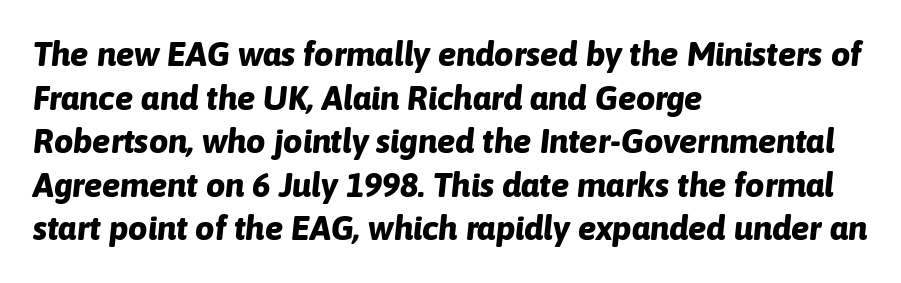
The image shows 34 px bold type, italic (leaning right); set left-aligned, normal line spacing (1.28x), normal letter spacing, not underlined; low stroke contrast and a medium x-height.
